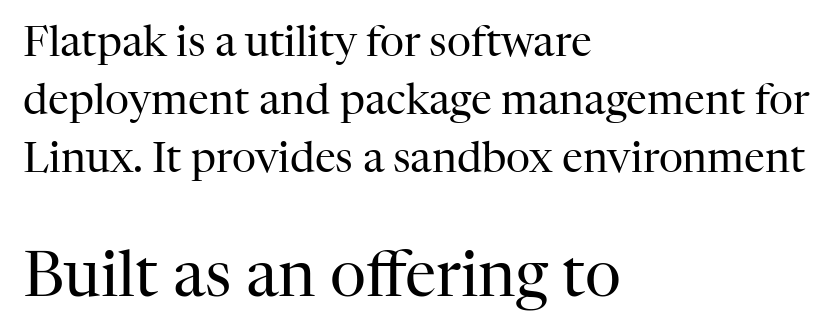
Q: Is the text bold? A: No.
Q: Is the text italic (slanted)? A: No, it is upright.
Q: Is the typeface a serif or a sans-serif typeface? A: Serif.
Q: Is the text underlined? A: No.
Q: How is the paragraph aligned? A: Left-aligned.
Q: Is the spacing between letters normal or unusually wide? A: Normal.
Q: Is the spacing between lines tight, normal or loose? A: Normal.
Q: Which block of text is set in a larger size, the first (top) or the second (bottom)? A: The second (bottom) one.
Q: Width (condensed, normal, or wide)? A: Normal.
Q: Stroke contrast? A: High.
Q: x-height? A: Medium.
Q: Monospaced? A: No.
